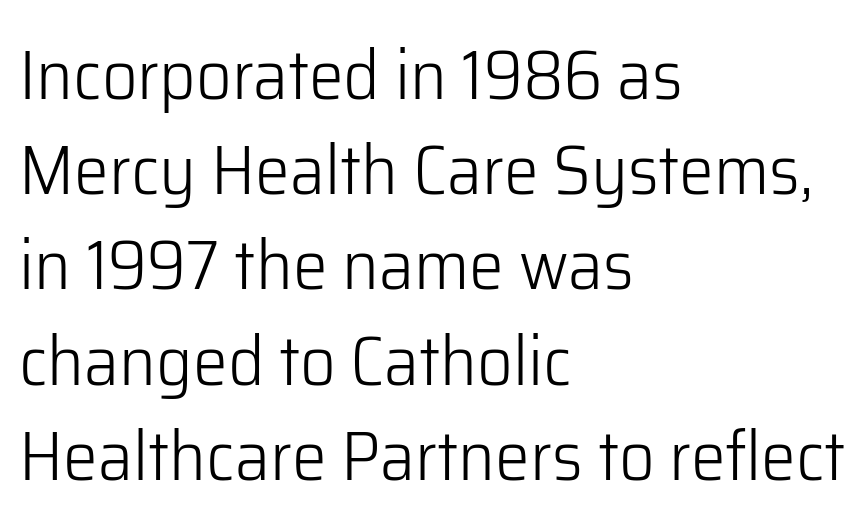
{"serif": "no", "italic": "no", "bold": "no", "weight": "light", "width": "normal", "stroke_contrast": "low", "x_height": "medium", "monospaced": "no", "underline": "no", "align": "left", "line_spacing": "normal", "line_spacing_ratio": 1.36, "letter_spacing": "normal", "letter_spacing_em": 0.0, "glyph_px": 70}
